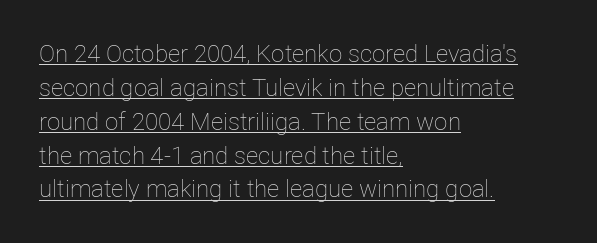
The image shows 24 px text type, upright; set left-aligned, normal line spacing (1.41x), normal letter spacing, underlined.
